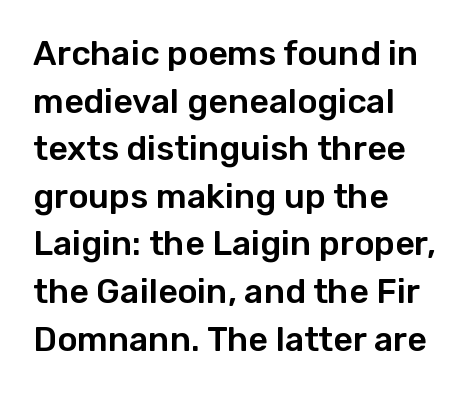
Q: Is the text italic (slanted)? A: No, it is upright.
Q: Is the typeface a serif or a sans-serif typeface? A: Sans-serif.
Q: Is the text underlined? A: No.
Q: How is the paragraph aligned? A: Left-aligned.
Q: Is the spacing between letters normal or unusually wide? A: Normal.
Q: Is the spacing between lines tight, normal or loose? A: Normal.
Q: Width (condensed, normal, or wide)? A: Normal.
Q: Stroke contrast? A: Low.
Q: x-height? A: Medium.
Q: Monospaced? A: No.
